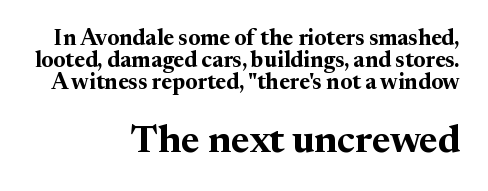
Q: Is the text bold? A: Yes.
Q: Is the text italic (slanted)? A: No, it is upright.
Q: Is the typeface a serif or a sans-serif typeface? A: Serif.
Q: Is the text underlined? A: No.
Q: How is the paragraph aligned? A: Right-aligned.
Q: Is the spacing between letters normal or unusually wide? A: Normal.
Q: Is the spacing between lines tight, normal or loose? A: Tight.
Q: Which block of text is set in a larger size, the first (top) or the second (bottom)? A: The second (bottom) one.
Q: Width (condensed, normal, or wide)? A: Normal.
Q: Stroke contrast? A: Medium.
Q: x-height? A: Medium.
Q: Monospaced? A: No.
